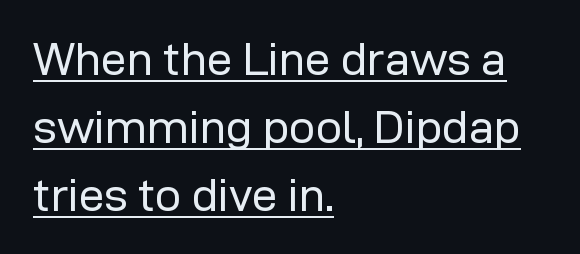
Q: Is the text bold? A: No.
Q: Is the text italic (slanted)? A: No, it is upright.
Q: Is the typeface a serif or a sans-serif typeface? A: Sans-serif.
Q: Is the text underlined? A: Yes.
Q: How is the paragraph aligned? A: Left-aligned.
Q: Is the spacing between letters normal or unusually wide? A: Normal.
Q: Is the spacing between lines tight, normal or loose? A: Normal.
Q: Width (condensed, normal, or wide)? A: Normal.
Q: Stroke contrast? A: Low.
Q: x-height? A: Medium.
Q: Monospaced? A: No.
